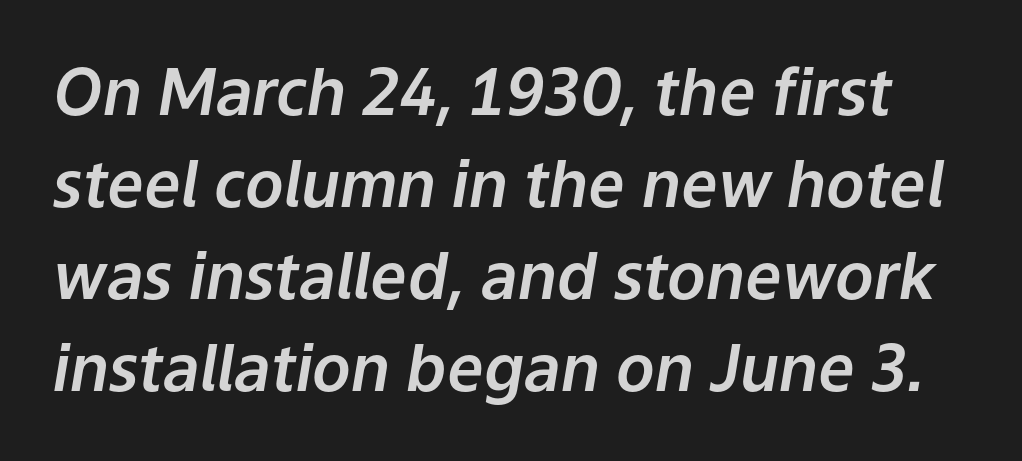
{"italic": "yes", "lean": "right", "slant_degrees": 9, "width": "normal", "stroke_contrast": "low", "x_height": "medium", "monospaced": "no", "underline": "no", "line_spacing": "normal", "line_spacing_ratio": 1.44, "letter_spacing": "normal", "letter_spacing_em": 0.0, "glyph_px": 64}
